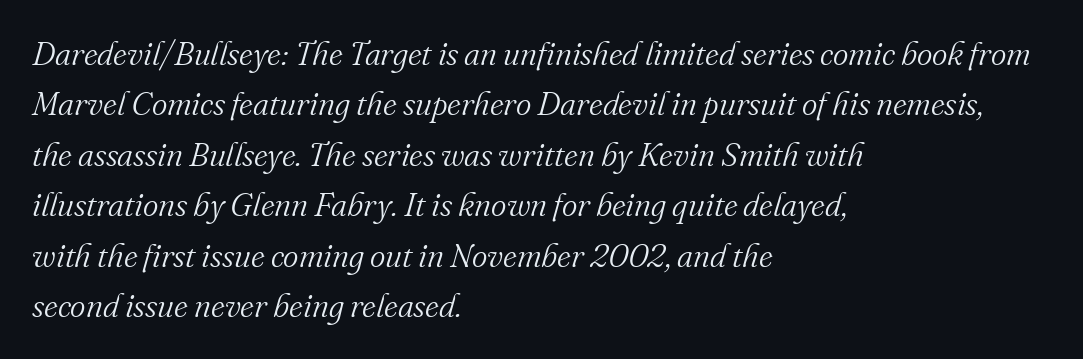
Is the stroke heavy? The answer is a plain regular-or-lighter. The ragged edge is on the right, which tells us the setting is flush left. Reading down the column, the eye jumps a familiar distance to each next line. The area under the type is left untouched. Proportional: the letters do not fall into vertical columns. The typography opts for an oblique posture over an upright one.
